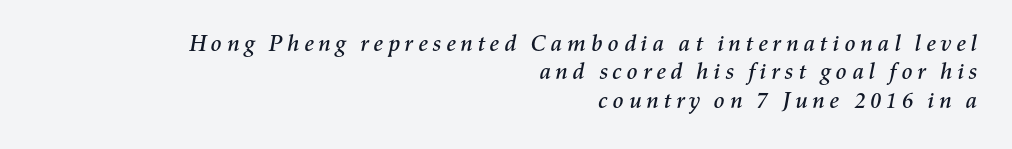
Q: Is the text italic (slanted)? A: Yes, it leans right by about 11 degrees.
Q: Is the text underlined? A: No.
Q: How is the paragraph aligned? A: Right-aligned.
